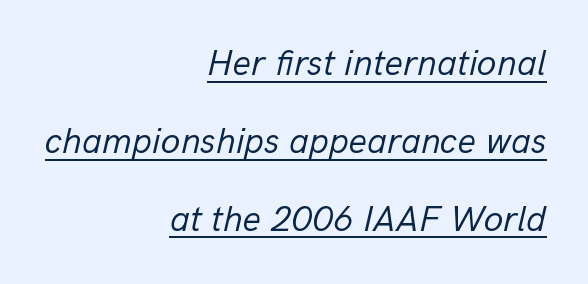
{"italic": "yes", "lean": "right", "slant_degrees": 13, "bold": "no", "weight": "regular", "width": "normal", "stroke_contrast": "low", "x_height": "medium", "monospaced": "no", "underline": "yes", "align": "right", "line_spacing": "loose", "line_spacing_ratio": 2.16, "letter_spacing": "normal", "letter_spacing_em": 0.0, "glyph_px": 36}
